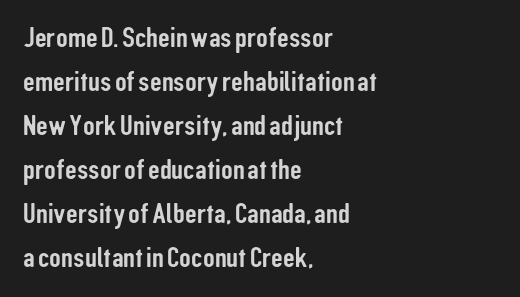
The image shows 29 px condensed sans-serif type, upright; set left-aligned, normal line spacing (1.52x), normal letter spacing, not underlined; low stroke contrast and a medium x-height.
